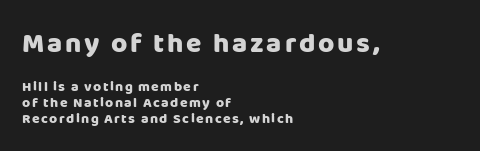
{"serif": "no", "italic": "no", "bold": "yes", "weight": "heavy", "width": "normal", "stroke_contrast": "low", "x_height": "large", "monospaced": "no", "underline": "no", "align": "left", "line_spacing": "tight", "line_spacing_ratio": 1.13, "larger_block": "first", "size_ratio": 2.0, "glyph_px": 28}
